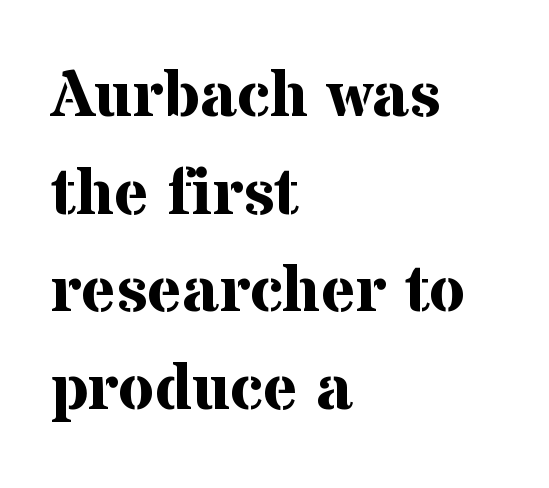
Looks like regular typesetting: each glyph gets only the width it needs. Its strokes are broad and dark, the hallmark of bold type. Is the letter spacing exaggerated? No — it looks like the ordinary default. Type without underlining.
